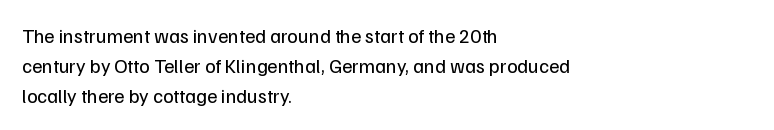
The face looks like a standard text weight, possibly lighter. A normal amount of white space separates one row of letters from the next. Line beginnings align vertically; line endings do not. The horizontal fit of the characters is conventional and even. The passage shown is not underscored anywhere.
